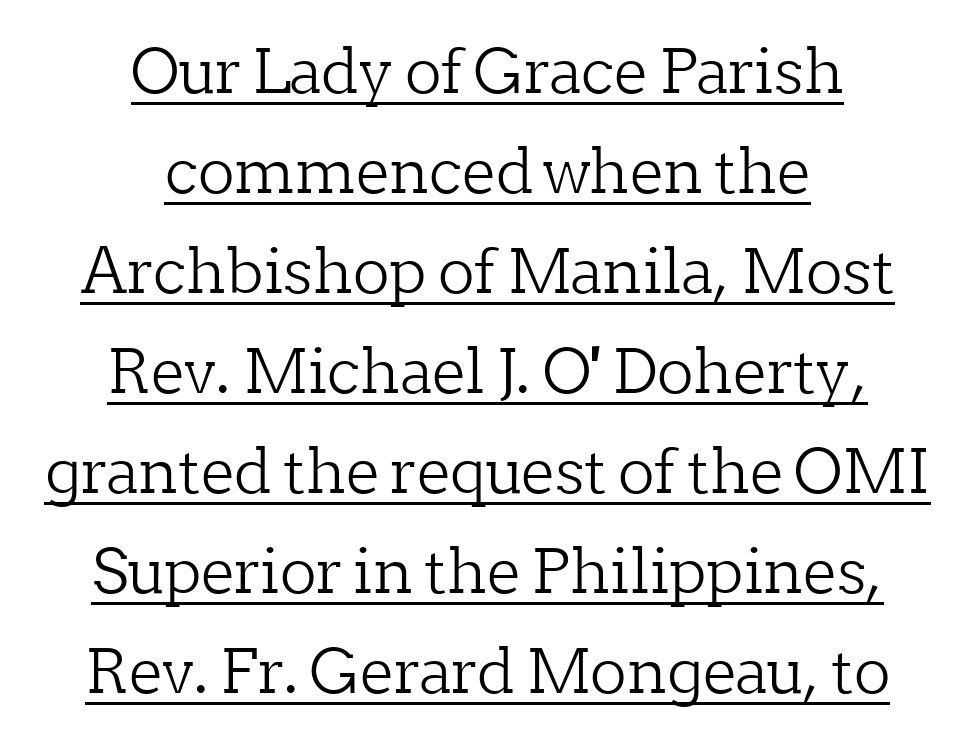
Q: Is the text bold? A: No.
Q: Is the text italic (slanted)? A: No, it is upright.
Q: Is the typeface a serif or a sans-serif typeface? A: Serif.
Q: Is the text underlined? A: Yes.
Q: How is the paragraph aligned? A: Centered.
Q: Is the spacing between letters normal or unusually wide? A: Normal.
Q: Is the spacing between lines tight, normal or loose? A: Normal.
Q: Width (condensed, normal, or wide)? A: Normal.
Q: Stroke contrast? A: Low.
Q: x-height? A: Medium.
Q: Monospaced? A: No.
